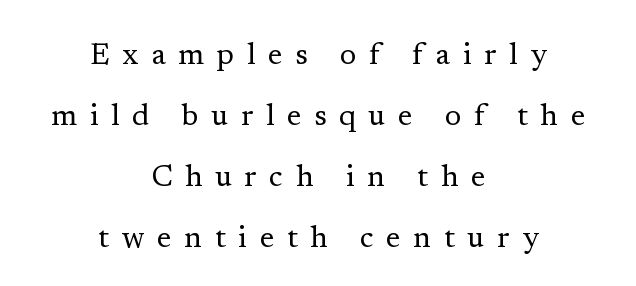
This rendering features lettering with no underline. The vertical gap from one line to the next is large. Is this a fixed-width face? No — the glyphs have proportional, varying widths. Is there any slant? The stems are plumb. No chunkiness to these letters — they're not bold.
